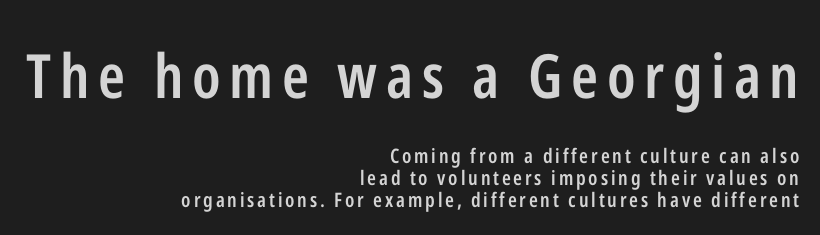
{"serif": "no", "italic": "no", "bold": "semi", "weight": "semibold", "width": "condensed", "stroke_contrast": "low", "x_height": "medium", "monospaced": "no", "underline": "no", "align": "right", "line_spacing": "tight", "line_spacing_ratio": 1.11, "larger_block": "first", "size_ratio": 3.05, "glyph_px": 61}
